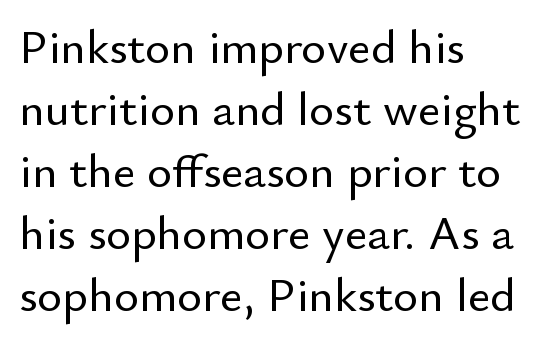
Type without underlining. Nothing unusual about the tracking: characters are spaced as the font intends. Characters remain perfectly vertical along every line. The rendering uses natural spacing where letterforms have individual widths.
